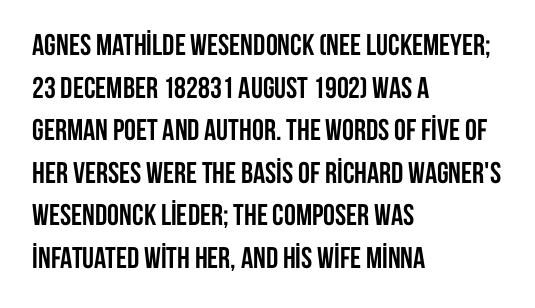
The glyphs in this specimen are sans serif. The space beneath each line is pristine and unruled. Does extra space separate the letters? No, they use regular spacing. Notice how the stems are strictly vertical — no italics here. The rendering anchors every line to the left-hand side.
